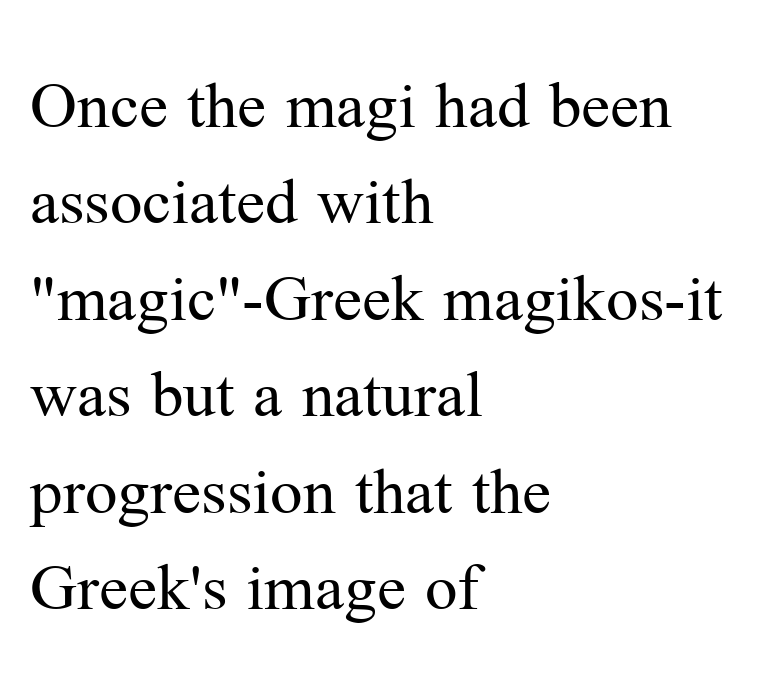
{"serif": "yes", "italic": "no", "bold": "no", "weight": "regular", "width": "normal", "stroke_contrast": "medium", "x_height": "medium", "monospaced": "no", "underline": "no", "align": "left", "line_spacing": "normal", "line_spacing_ratio": 1.34, "letter_spacing": "normal", "letter_spacing_em": 0.0, "glyph_px": 72}
